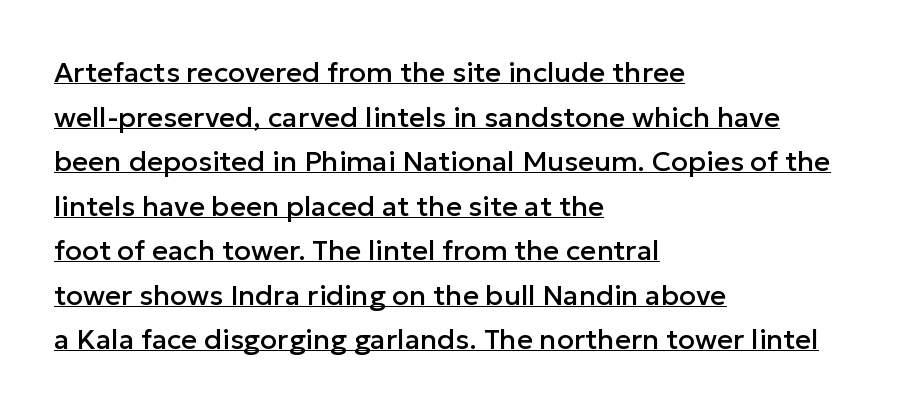
The image shows 28 px sans-serif type, upright; set left-aligned, normal line spacing (1.59x), normal letter spacing, underlined; low stroke contrast and a medium x-height.
